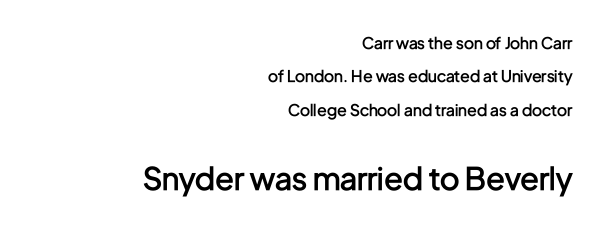
Q: Is the text bold? A: Semi-bold.
Q: Is the text italic (slanted)? A: No, it is upright.
Q: Is the typeface a serif or a sans-serif typeface? A: Sans-serif.
Q: Is the text underlined? A: No.
Q: How is the paragraph aligned? A: Right-aligned.
Q: Is the spacing between letters normal or unusually wide? A: Normal.
Q: Is the spacing between lines tight, normal or loose? A: Loose.
Q: Which block of text is set in a larger size, the first (top) or the second (bottom)? A: The second (bottom) one.
Q: Width (condensed, normal, or wide)? A: Condensed.
Q: Stroke contrast? A: Low.
Q: x-height? A: Medium.
Q: Monospaced? A: No.
